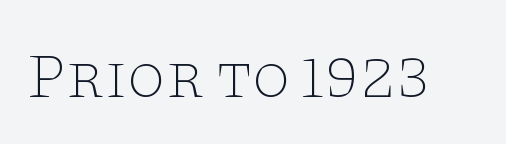
The image shows 63 px thin, wide serif type, upright; set normal letter spacing, not underlined; low stroke contrast and a large x-height.
